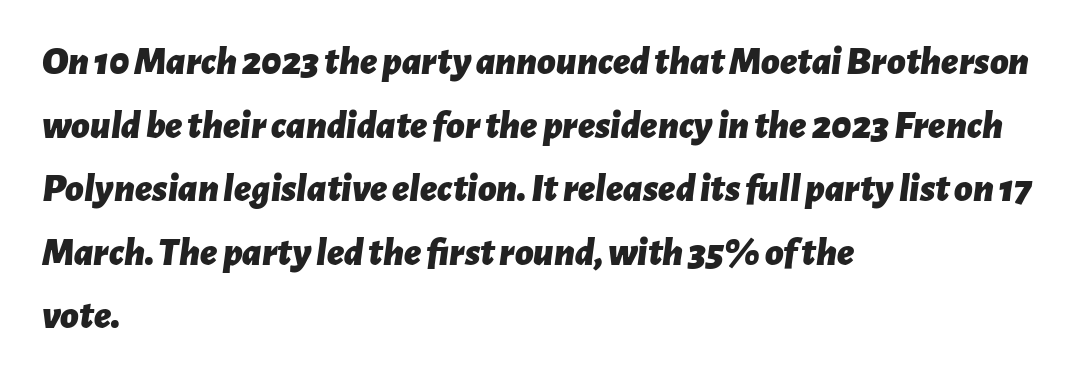
Q: Is the text bold? A: Yes.
Q: Is the text italic (slanted)? A: Yes, it leans right by about 7 degrees.
Q: Is the text underlined? A: No.
Q: How is the paragraph aligned? A: Left-aligned.
Q: Is the spacing between letters normal or unusually wide? A: Normal.
Q: Is the spacing between lines tight, normal or loose? A: Normal.
Q: Width (condensed, normal, or wide)? A: Normal.
Q: Stroke contrast? A: Low.
Q: x-height? A: Medium.
Q: Monospaced? A: No.
